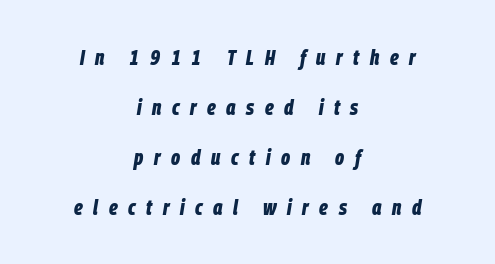
{"italic": "yes", "lean": "right", "slant_degrees": 9, "bold": "yes", "underline": "no", "align": "center", "line_spacing": "loose", "line_spacing_ratio": 2.28, "letter_spacing": "wide", "letter_spacing_em": 0.48, "glyph_px": 22}
